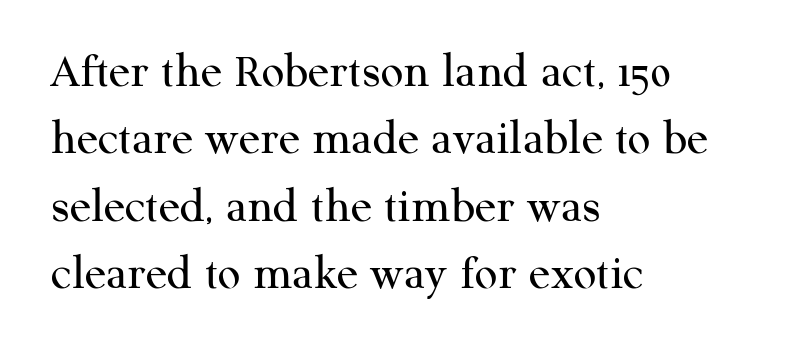
Q: Is the text bold? A: No.
Q: Is the text italic (slanted)? A: No, it is upright.
Q: Is the typeface a serif or a sans-serif typeface? A: Serif.
Q: Is the text underlined? A: No.
Q: How is the paragraph aligned? A: Left-aligned.
Q: Is the spacing between letters normal or unusually wide? A: Normal.
Q: Is the spacing between lines tight, normal or loose? A: Normal.
Q: Width (condensed, normal, or wide)? A: Normal.
Q: Stroke contrast? A: Medium.
Q: x-height? A: Medium.
Q: Monospaced? A: No.
